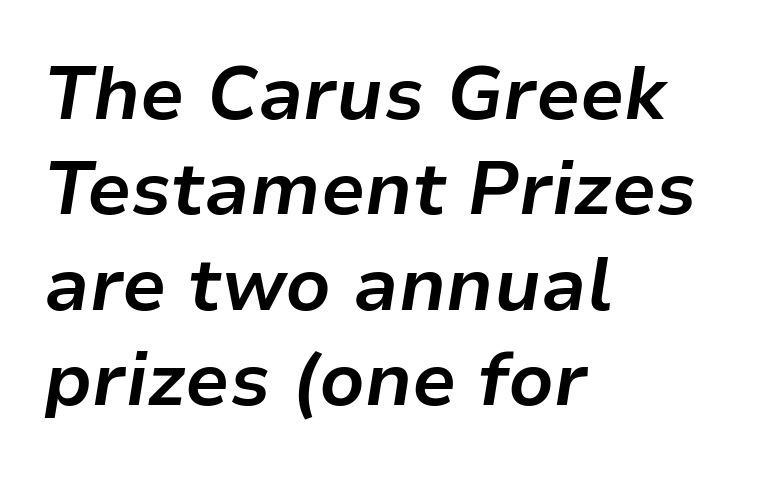
There is no visible air inserted between adjacent glyphs. Is this a fixed-width face? No — the glyphs have proportional, varying widths. As a designer I'd log this as weight 700, bold. A clean baseline with only descenders dipping below it.
